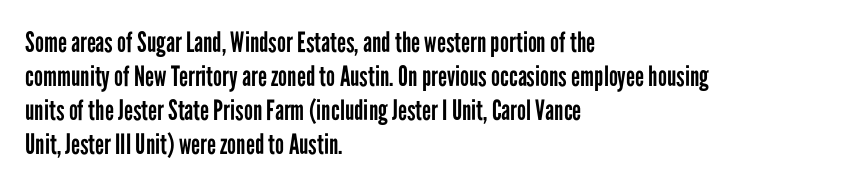
The image shows 28 px regular-weight, condensed sans-serif type, upright; set left-aligned, line spacing 1.21x, normal letter spacing, not underlined; low stroke contrast and a medium x-height.
